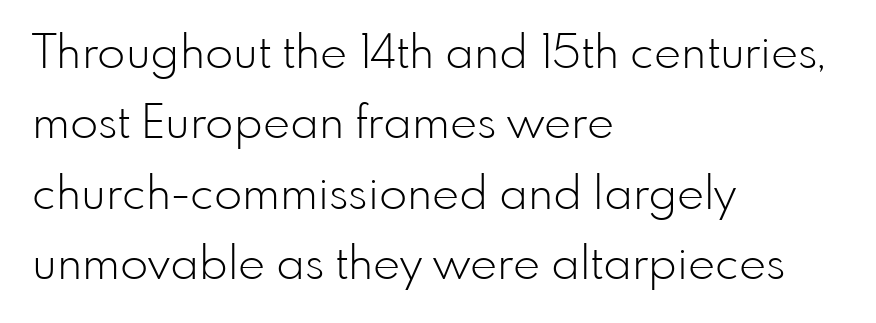
The image shows 46 px light sans-serif type, upright; set left-aligned, normal line spacing (1.53x), normal letter spacing, not underlined; low stroke contrast and a small x-height.
